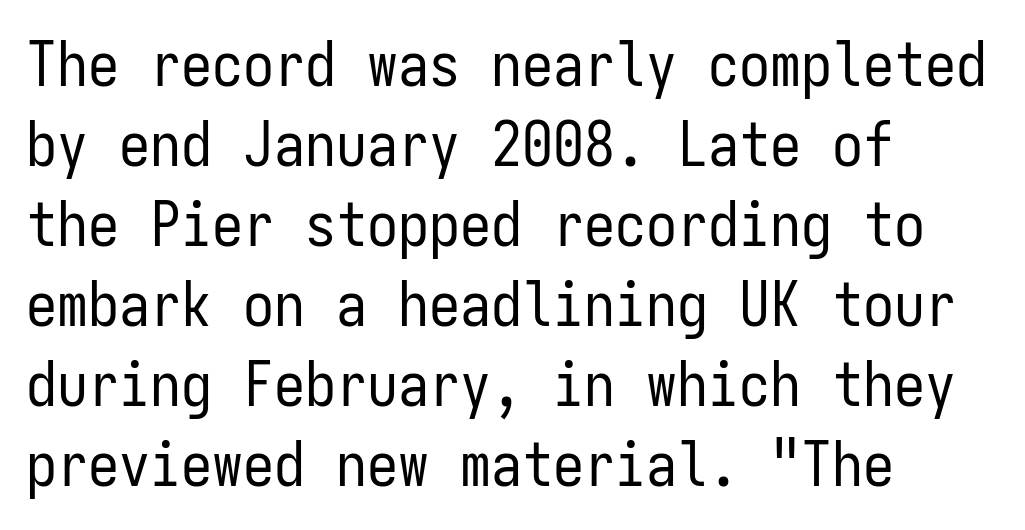
Q: Is the text bold? A: No.
Q: Is the text italic (slanted)? A: No, it is upright.
Q: Is the typeface a serif or a sans-serif typeface? A: Sans-serif.
Q: Is the text underlined? A: No.
Q: How is the paragraph aligned? A: Left-aligned.
Q: Is the spacing between letters normal or unusually wide? A: Normal.
Q: Is the spacing between lines tight, normal or loose? A: Normal.
Q: Width (condensed, normal, or wide)? A: Condensed.
Q: Stroke contrast? A: Low.
Q: x-height? A: Medium.
Q: Monospaced? A: Yes.
